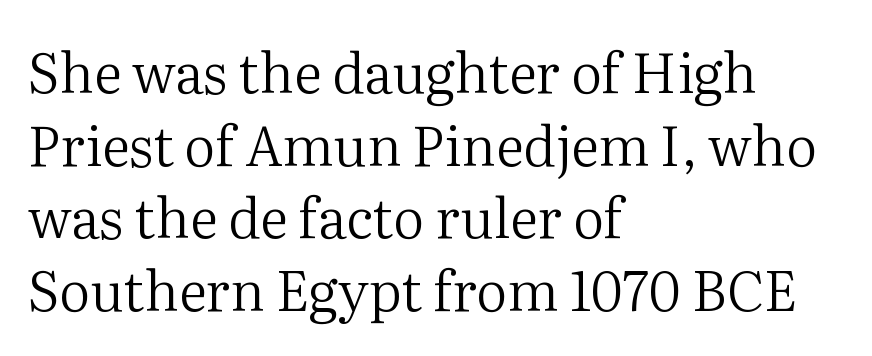
{"serif": "yes", "italic": "no", "bold": "no", "weight": "regular", "width": "normal", "stroke_contrast": "medium", "x_height": "medium", "monospaced": "no", "underline": "no", "align": "left", "line_spacing": "normal", "line_spacing_ratio": 1.32, "letter_spacing": "normal", "letter_spacing_em": 0.0, "glyph_px": 55}
